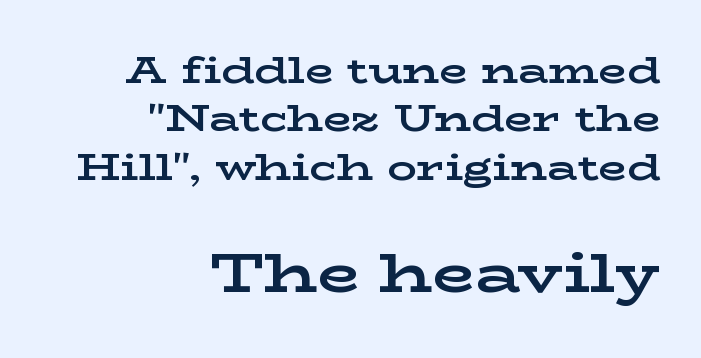
The image shows 55 px bold, wide serif type, upright; set right-aligned, normal line spacing (1.31x), normal letter spacing, not underlined; the second (bottom) block is 1.49x larger; low stroke contrast and a medium x-height.
